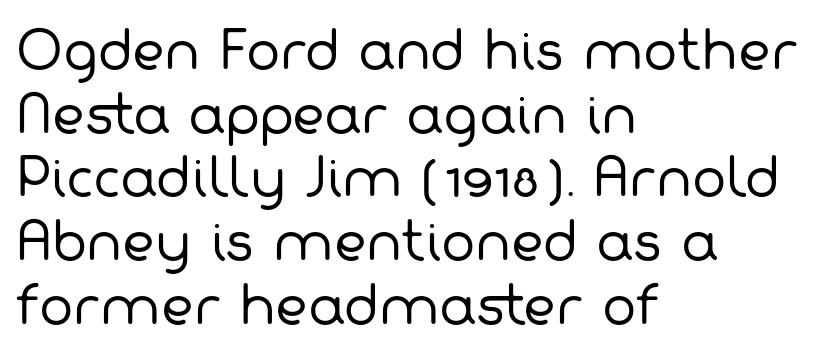
{"serif": "no", "bold": "no", "weight": "regular", "width": "normal", "stroke_contrast": "low", "x_height": "medium", "monospaced": "no", "underline": "no", "align": "left", "line_spacing": "normal", "line_spacing_ratio": 1.25, "letter_spacing": "normal", "letter_spacing_em": 0.0, "glyph_px": 51}
